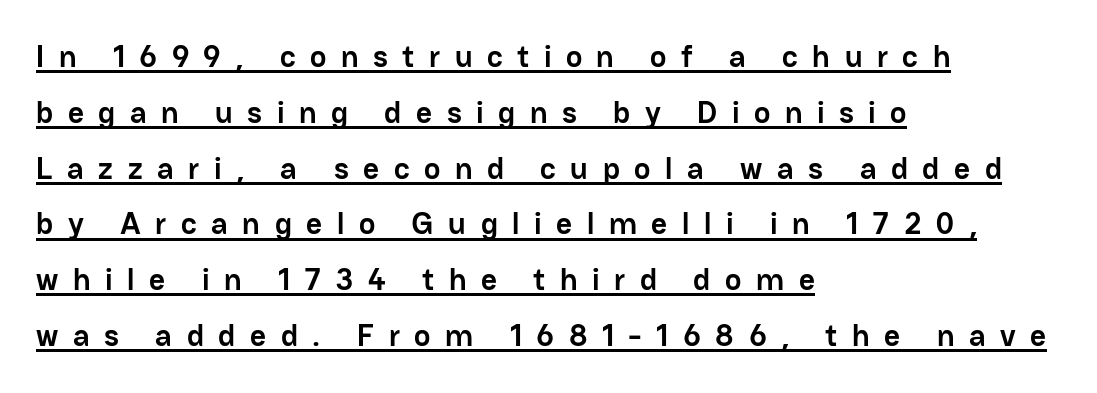
This is the regular roman posture of the typeface. Is there an underline? Yes — a line sits under the letters. The strokes are fattened all the way to bold. Inter-character spacing is expanded well beyond the font's built-in metrics. This sample has the flowing, uneven cadence of proportional lettering.
